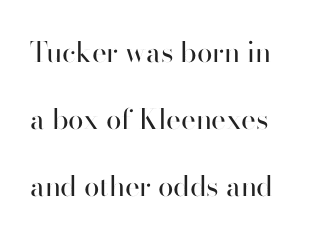
{"serif": "no", "italic": "no", "bold": "no", "weight": "regular", "width": "normal", "stroke_contrast": "high", "x_height": "small", "monospaced": "no", "underline": "no", "line_spacing": "loose", "line_spacing_ratio": 2.39, "letter_spacing": "normal", "letter_spacing_em": 0.0, "glyph_px": 28}
